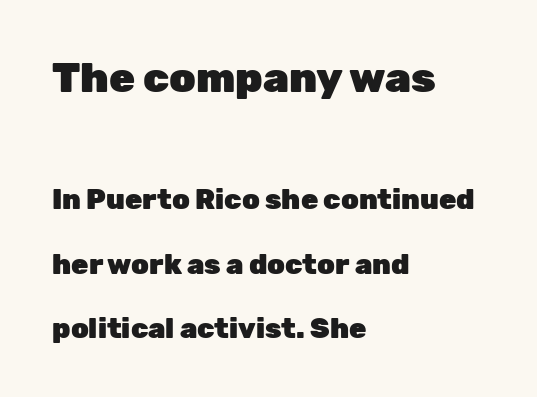
{"serif": "no", "italic": "no", "bold": "yes", "weight": "heavy", "width": "normal", "stroke_contrast": "low", "x_height": "medium", "monospaced": "no", "underline": "no", "align": "left", "line_spacing": "loose", "line_spacing_ratio": 2.3, "letter_spacing": "normal", "letter_spacing_em": 0.0, "larger_block": "first", "size_ratio": 1.5, "glyph_px": 42}
